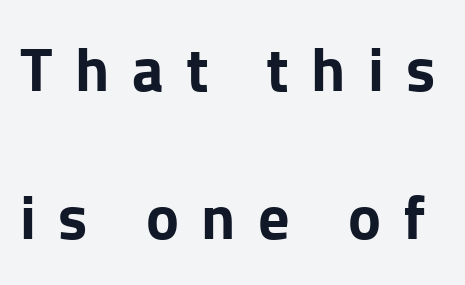
These lines have a slow, spaced-out rhythm from letter to letter. Nothing sits at the stroke ends, so this counts as sans-serif. Chunky letters — that's bold for sure. Anything drawn beneath the words? Only blank space.
